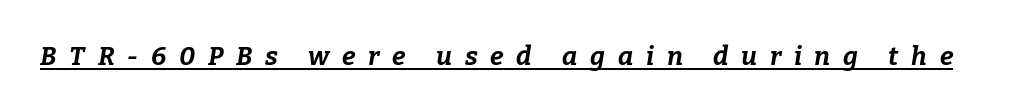
Q: Is the text bold? A: Yes.
Q: Is the text italic (slanted)? A: Yes, it leans right by about 9 degrees.
Q: Is the text underlined? A: Yes.
Q: Is the spacing between letters normal or unusually wide? A: Unusually wide.
